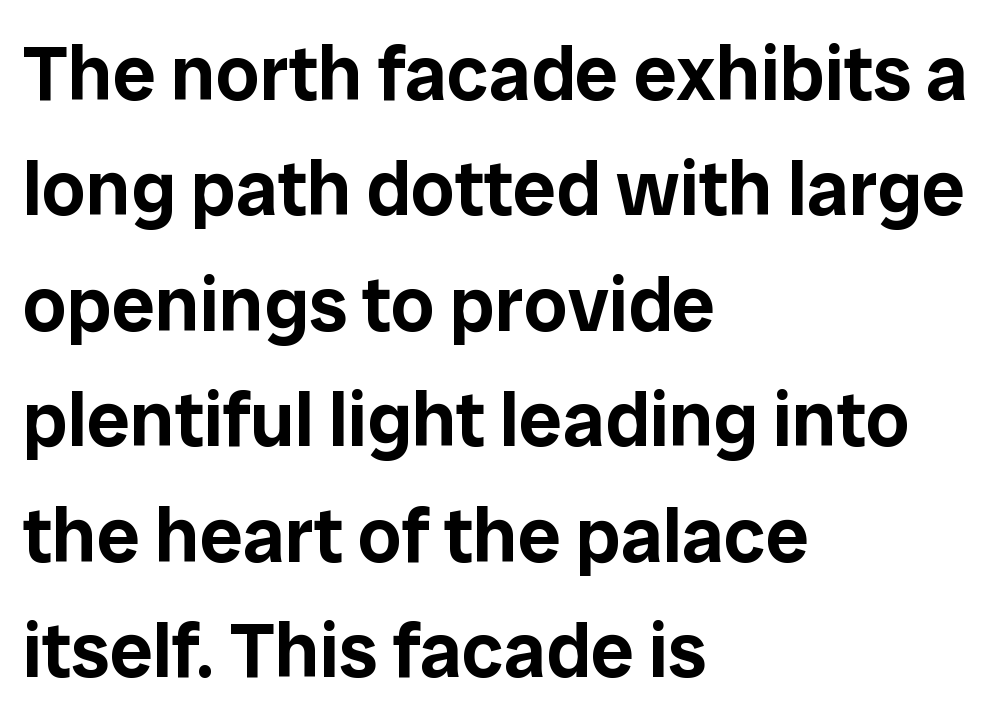
Q: Is the text italic (slanted)? A: No, it is upright.
Q: Is the typeface a serif or a sans-serif typeface? A: Sans-serif.
Q: Is the text underlined? A: No.
Q: How is the paragraph aligned? A: Left-aligned.
Q: Is the spacing between letters normal or unusually wide? A: Normal.
Q: Is the spacing between lines tight, normal or loose? A: Normal.
Q: Width (condensed, normal, or wide)? A: Normal.
Q: Stroke contrast? A: Low.
Q: x-height? A: Medium.
Q: Monospaced? A: No.
